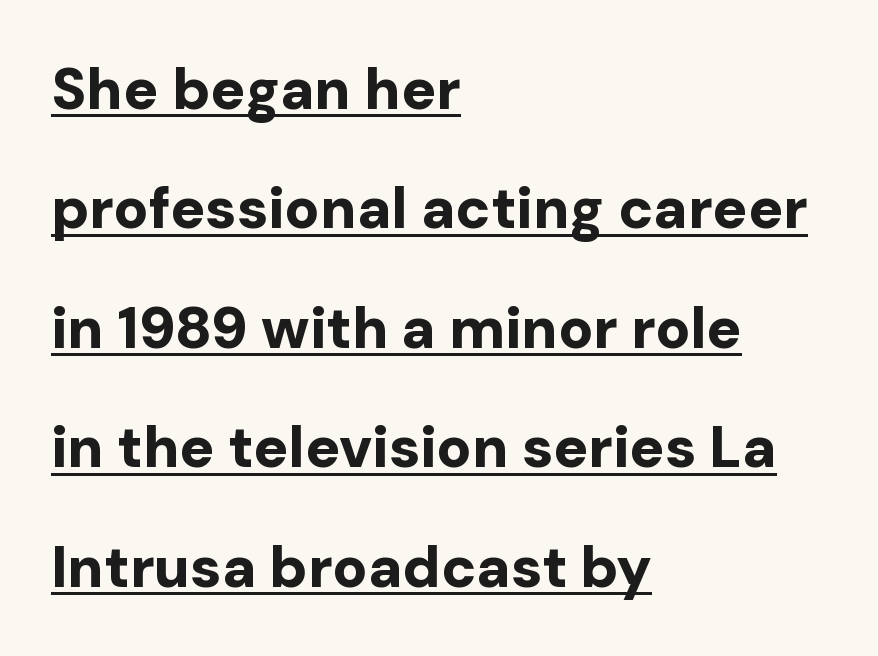
The image shows 58 px bold sans-serif type, upright; set left-aligned, loose line spacing (2.06x), normal letter spacing, underlined; low stroke contrast and a medium x-height.
